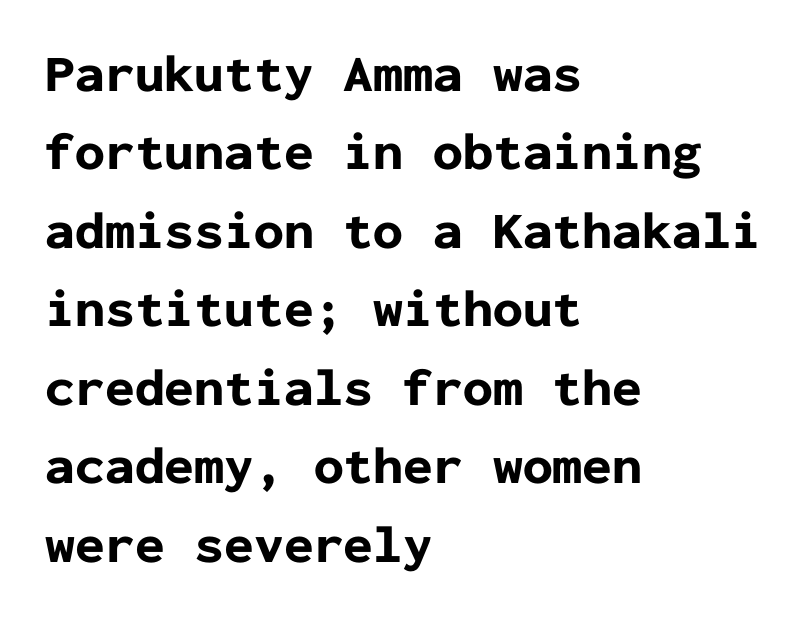
{"serif": "no", "italic": "no", "bold": "yes", "weight": "bold", "width": "normal", "stroke_contrast": "low", "x_height": "medium", "monospaced": "yes", "underline": "no", "align": "left", "line_spacing": "normal", "line_spacing_ratio": 1.48, "letter_spacing": "normal", "letter_spacing_em": 0.0, "glyph_px": 53}
